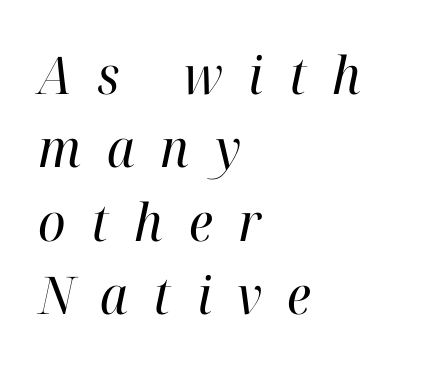
Check the space under the baseline: it is left empty. The font sits on the lighter half of the weight spectrum, regular included. Italic? Definitely — the glyphs are oblique. The rendering inserts visible extra space after every character.
